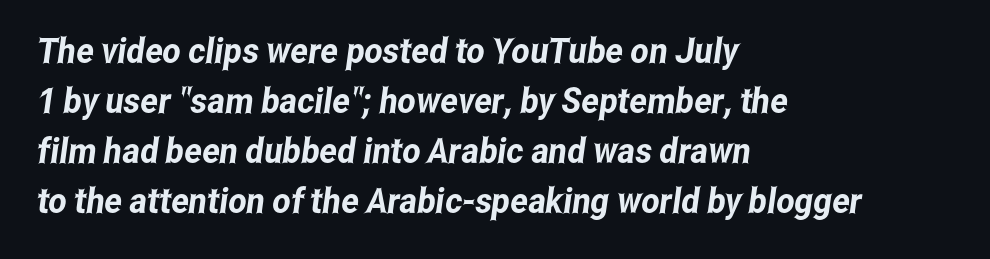
The image shows 35 px condensed sans-serif type; set left-aligned, normal line spacing (1.43x), normal letter spacing, not underlined; low stroke contrast and a medium x-height.
